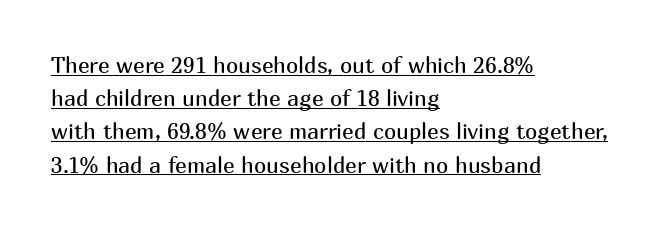
{"italic": "no", "bold": "no", "underline": "yes", "align": "left", "line_spacing": "normal", "line_spacing_ratio": 1.51, "letter_spacing": "normal", "letter_spacing_em": 0.0, "glyph_px": 22}
